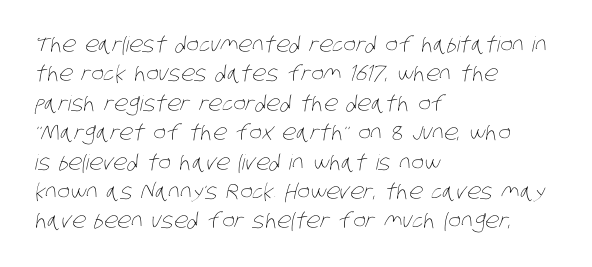
The image shows 21 px text type; set left-aligned, normal line spacing (1.4x), normal letter spacing, not underlined.
